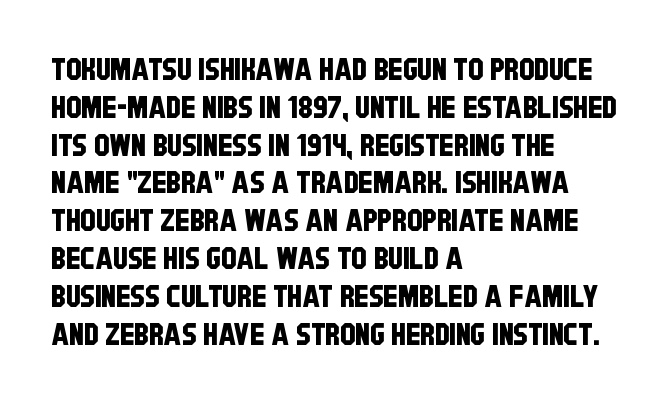
This rendering employs a face without finishing strokes, i.e., a sans-serif. Spacing verdict: proportional, widths tailored to each character. Compared with typical body copy, the letter spacing here is the same. This rendering uses left alignment, leaving the right contour irregular.
